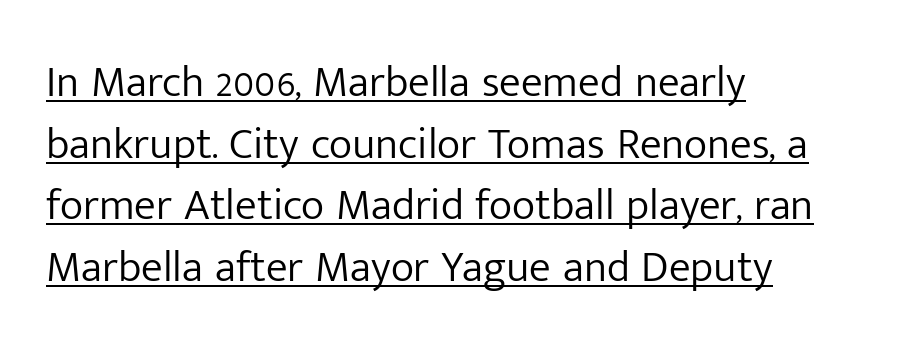
The image shows 44 px light sans-serif type, upright; set left-aligned, normal line spacing (1.4x), normal letter spacing, underlined; low stroke contrast and a medium x-height.
